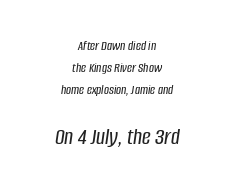
Q: Is the text italic (slanted)? A: Yes, it leans right by about 8 degrees.
Q: Is the text underlined? A: No.
Q: How is the paragraph aligned? A: Centered.
Q: Is the spacing between letters normal or unusually wide? A: Normal.
Q: Is the spacing between lines tight, normal or loose? A: Normal.
Q: Which block of text is set in a larger size, the first (top) or the second (bottom)? A: The second (bottom) one.
